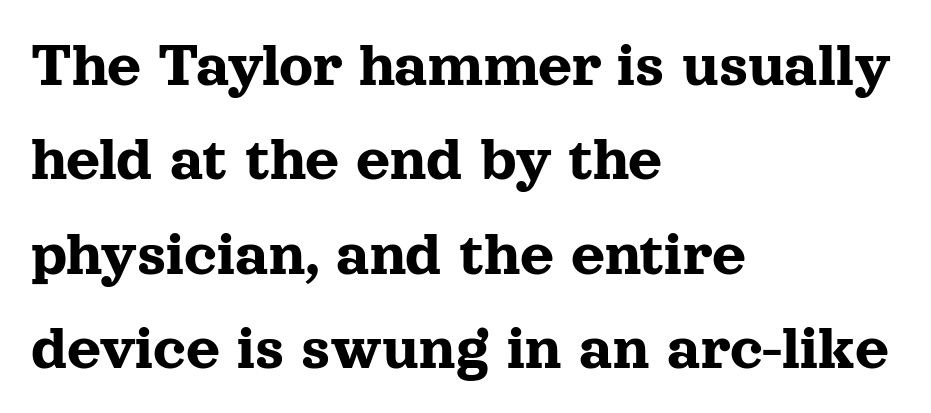
You could call the tracking neutral — neither tight nor loose. Do the letters lean? They stand straight. What's the leading like? Ordinary, nothing unusual. Nobody drew a line under any word here. Proportional: the letters do not fall into vertical columns.
